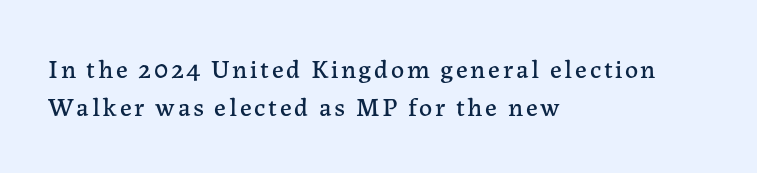
The image shows 26 px text type, upright; set left-aligned, normal line spacing (1.48x), not underlined.
